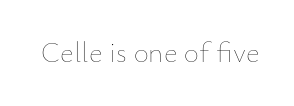
The image shows 29 px thin type, upright; set normal letter spacing, not underlined; low stroke contrast and a small x-height.
